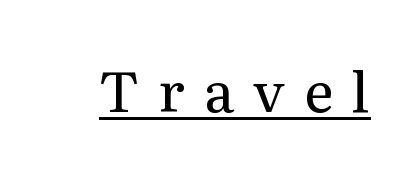
{"serif": "yes", "italic": "no", "bold": "no", "weight": "regular", "width": "normal", "stroke_contrast": "medium", "x_height": "medium", "monospaced": "no", "underline": "yes", "letter_spacing": "wide", "letter_spacing_em": 0.34, "glyph_px": 56}
